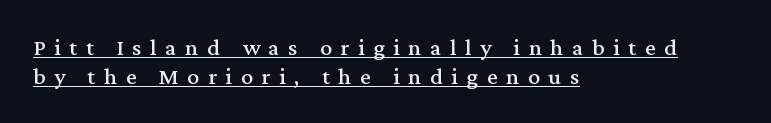
Q: Is the text italic (slanted)? A: No, it is upright.
Q: Is the text underlined? A: Yes.
Q: How is the paragraph aligned? A: Left-aligned.
Q: Is the spacing between letters normal or unusually wide? A: Unusually wide.
